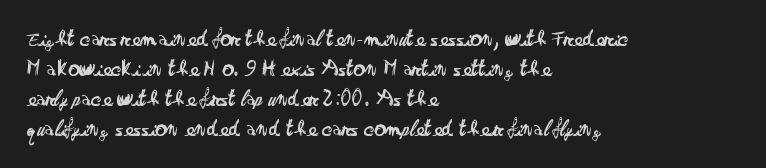
The image shows 23 px text type, upright; set left-aligned, normal line spacing (1.31x), normal letter spacing, not underlined.
